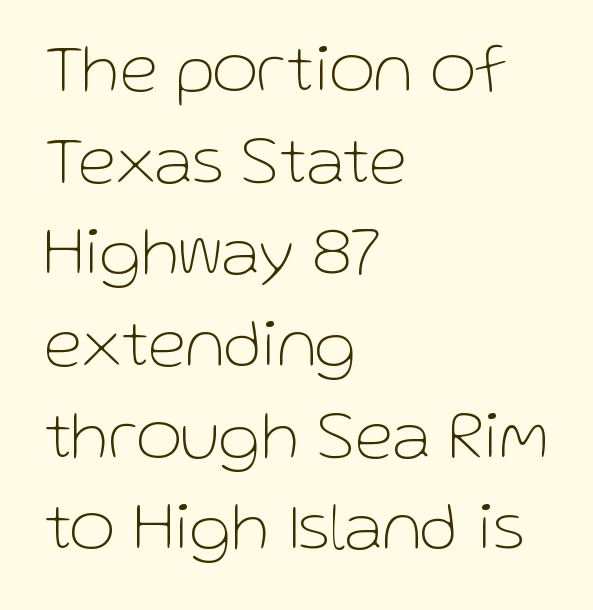
Q: Is the text bold? A: No.
Q: Is the text italic (slanted)? A: No, it is upright.
Q: Is the typeface a serif or a sans-serif typeface? A: Sans-serif.
Q: Is the text underlined? A: No.
Q: How is the paragraph aligned? A: Left-aligned.
Q: Is the spacing between letters normal or unusually wide? A: Normal.
Q: Is the spacing between lines tight, normal or loose? A: Normal.
Q: Width (condensed, normal, or wide)? A: Normal.
Q: Stroke contrast? A: Low.
Q: x-height? A: Medium.
Q: Monospaced? A: No.
